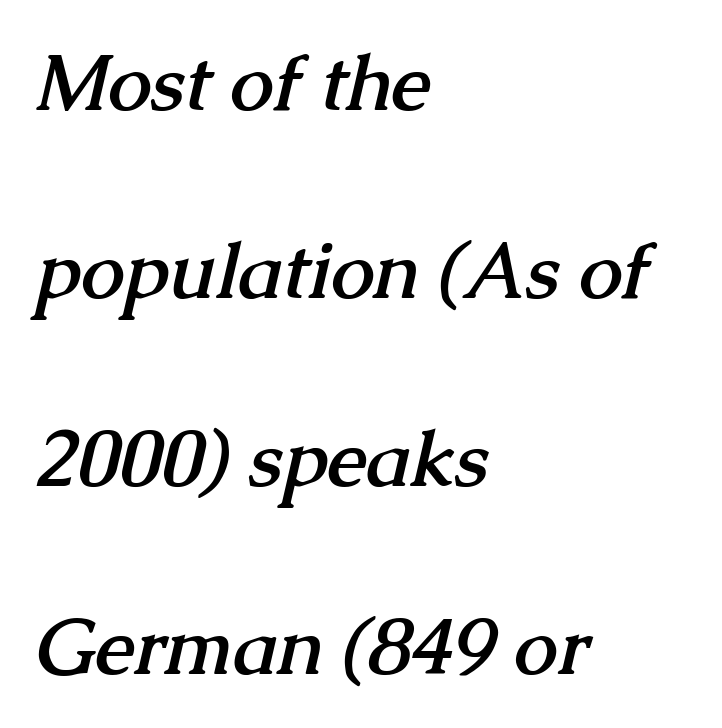
Q: Is the text bold? A: Yes.
Q: Is the typeface a serif or a sans-serif typeface? A: Serif.
Q: Is the text underlined? A: No.
Q: How is the paragraph aligned? A: Left-aligned.
Q: Is the spacing between letters normal or unusually wide? A: Normal.
Q: Is the spacing between lines tight, normal or loose? A: Loose.
Q: Width (condensed, normal, or wide)? A: Normal.
Q: Stroke contrast? A: Medium.
Q: x-height? A: Medium.
Q: Monospaced? A: No.
